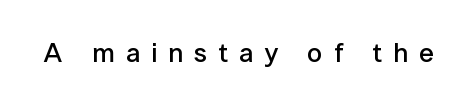
The image shows 27 px text type, upright; set unusually wide letter spacing (+0.41 em), not underlined.
